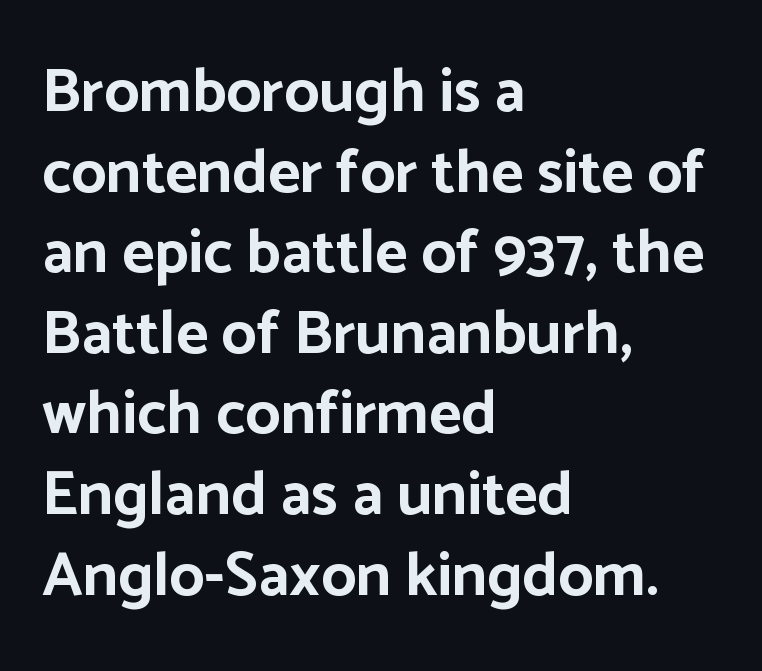
Q: Is the text bold? A: Yes.
Q: Is the text italic (slanted)? A: No, it is upright.
Q: Is the typeface a serif or a sans-serif typeface? A: Sans-serif.
Q: Is the text underlined? A: No.
Q: How is the paragraph aligned? A: Left-aligned.
Q: Is the spacing between letters normal or unusually wide? A: Normal.
Q: Is the spacing between lines tight, normal or loose? A: Normal.
Q: Width (condensed, normal, or wide)? A: Normal.
Q: Stroke contrast? A: Low.
Q: x-height? A: Medium.
Q: Monospaced? A: No.
